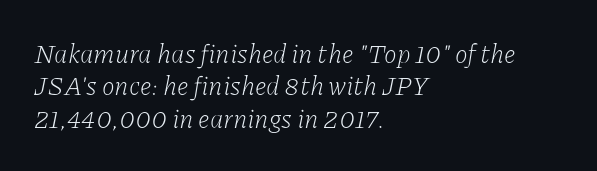
The image shows 26 px text type, italic (leaning right); set left-aligned, normal line spacing (1.25x), normal letter spacing, not underlined.
